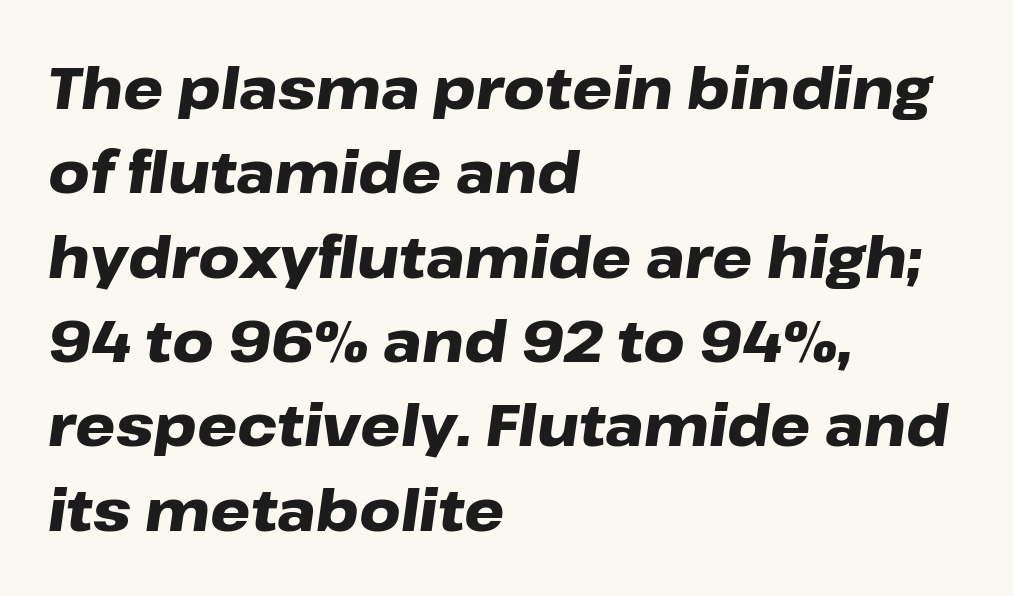
Q: Is the text bold? A: Yes.
Q: Is the text italic (slanted)? A: Yes, it leans right by about 8 degrees.
Q: Is the text underlined? A: No.
Q: How is the paragraph aligned? A: Left-aligned.
Q: Is the spacing between letters normal or unusually wide? A: Normal.
Q: Is the spacing between lines tight, normal or loose? A: Normal.
Q: Width (condensed, normal, or wide)? A: Wide.
Q: Stroke contrast? A: Low.
Q: x-height? A: Medium.
Q: Monospaced? A: No.
